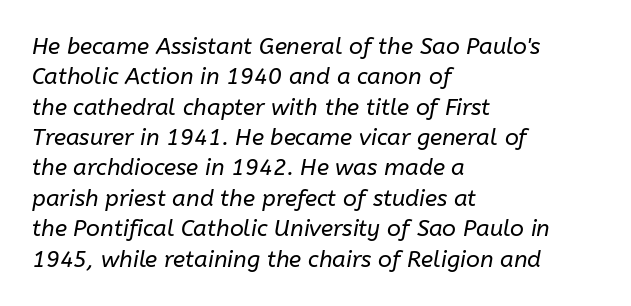
The image shows 23 px text type, italic (leaning right); set left-aligned, normal line spacing (1.32x), normal letter spacing, not underlined.
